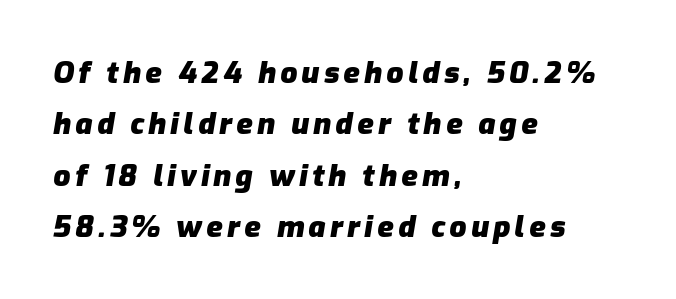
Q: Is the text bold? A: Yes.
Q: Is the text italic (slanted)? A: Yes, it leans right by about 9 degrees.
Q: Is the text underlined? A: No.
Q: How is the paragraph aligned? A: Left-aligned.
Q: Width (condensed, normal, or wide)? A: Normal.
Q: Stroke contrast? A: Low.
Q: x-height? A: Medium.
Q: Monospaced? A: No.
